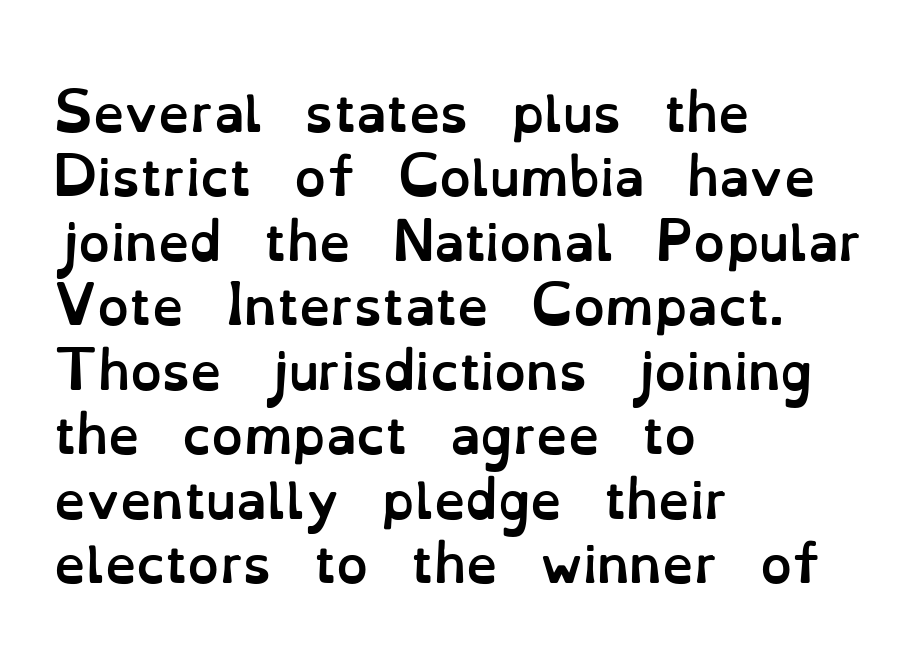
The image shows 50 px semibold type, upright; set left-aligned, normal line spacing (1.29x), normal letter spacing, not underlined; low stroke contrast and a small x-height.
